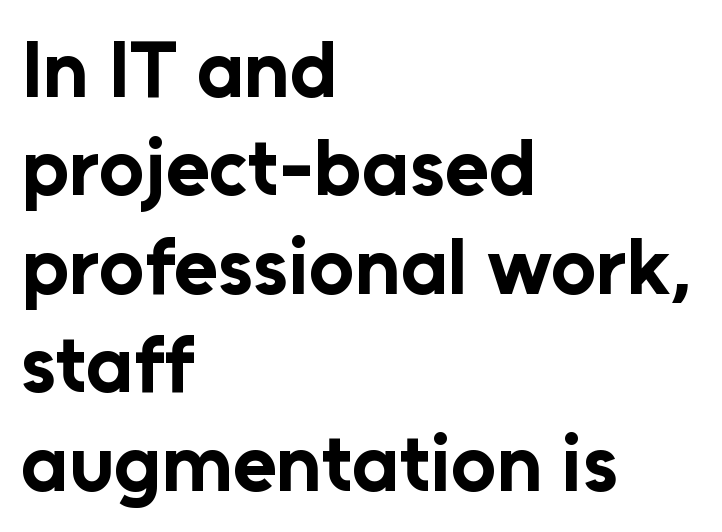
In terms of letterspacing, this is plain default setting. Every row of glyphs begins at an identical x-position on the left. Tall strokes in this sample are plumb rather than angled. Are there feet on the stems? There aren't — it's a sans. Think of a printed novel: that variable character pitch is what you see here. Honestly, there is no underline to notice here at all.
